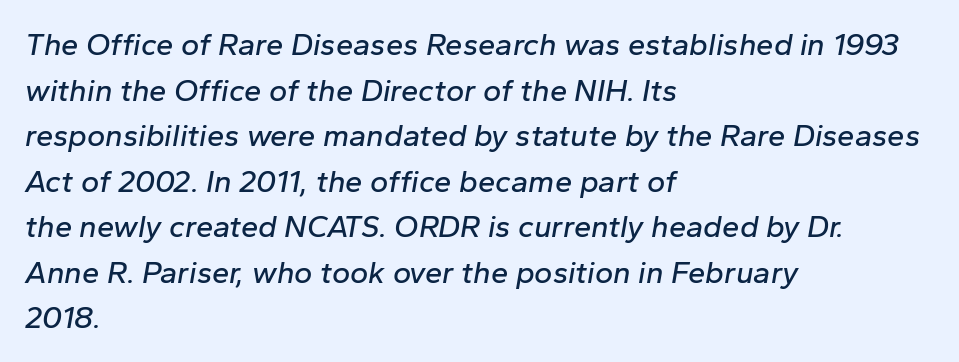
{"italic": "yes", "lean": "right", "slant_degrees": 10, "width": "normal", "stroke_contrast": "low", "x_height": "medium", "monospaced": "no", "underline": "no", "align": "left", "line_spacing": "normal", "line_spacing_ratio": 1.47, "letter_spacing": "normal", "letter_spacing_em": 0.0, "glyph_px": 31}
